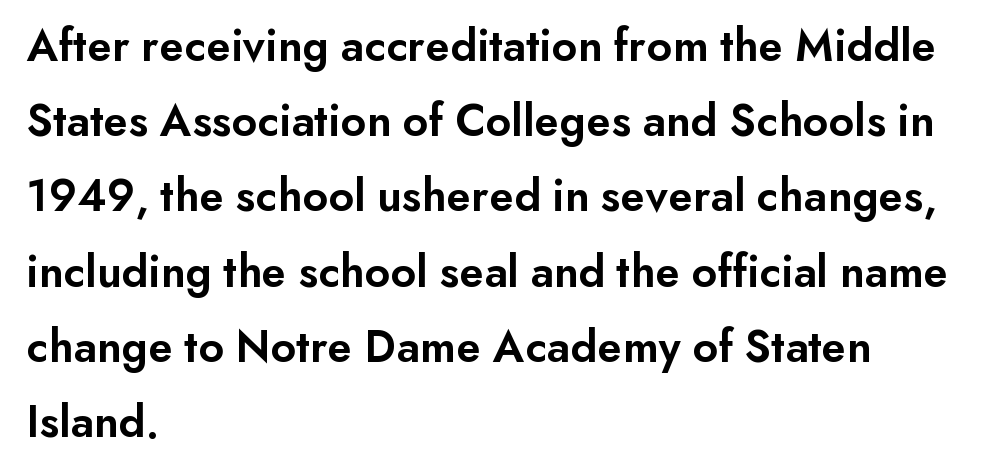
{"serif": "no", "italic": "no", "bold": "semi", "weight": "semibold", "width": "normal", "stroke_contrast": "low", "x_height": "small", "monospaced": "no", "underline": "no", "align": "left", "line_spacing": "normal", "line_spacing_ratio": 1.6, "letter_spacing": "normal", "letter_spacing_em": 0.0, "glyph_px": 47}
